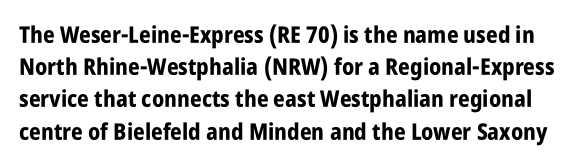
Any mark beneath the type? The region is blank. Italic? Not at all — the glyphs are vertical. The rendering uses a bold face; every stroke is thick and dark. The vertical gap from one line to the next is medium.
